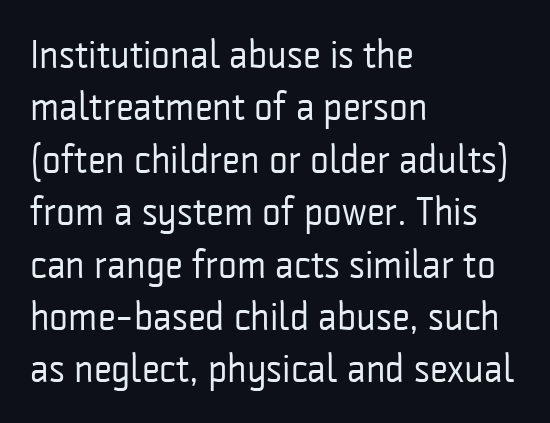
Every character sits straight up, as roman type does. Plain, unruled lines of type. Caption: face not bold, strokes unweighted. Each new line begins a customary step beneath the previous one.
